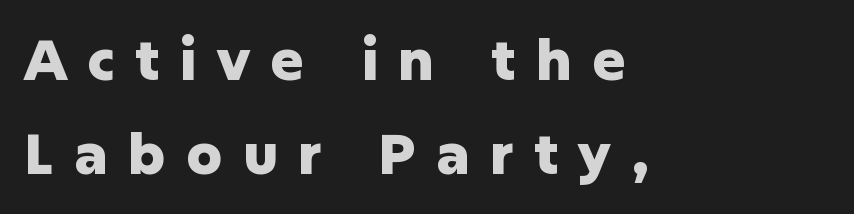
The image shows 56 px heavy sans-serif type, upright; set left-aligned, normal line spacing (1.67x), unusually wide letter spacing (+0.36 em), not underlined; low stroke contrast and a medium x-height.
